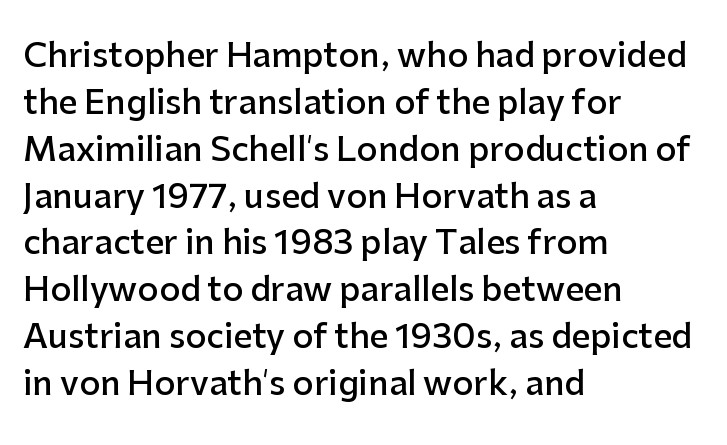
{"serif": "no", "italic": "no", "bold": "semi", "weight": "semibold", "width": "normal", "stroke_contrast": "low", "x_height": "medium", "monospaced": "no", "underline": "no", "align": "left", "line_spacing": "normal", "line_spacing_ratio": 1.42, "letter_spacing": "normal", "letter_spacing_em": 0.0, "glyph_px": 33}
